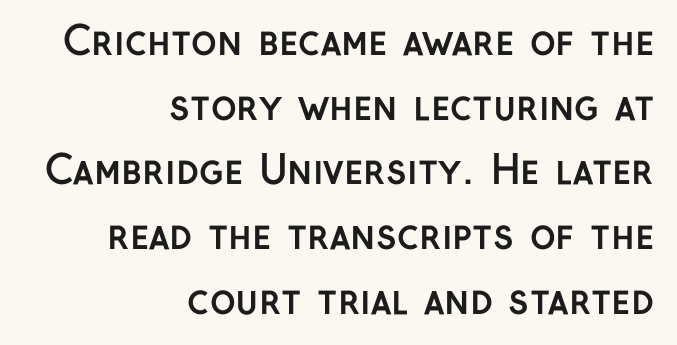
No feet cap the strokes, marking this as sans-serif type. The space beneath each line is pristine and unruled. Note the varied advance widths — an 'i' is clearly narrower than an 'm'. Horizontally, the lines are justified to the trailing edge only. Weight check: bold — yes, fully. This sample uses an upright cut, with every glyph sitting square on the baseline.
